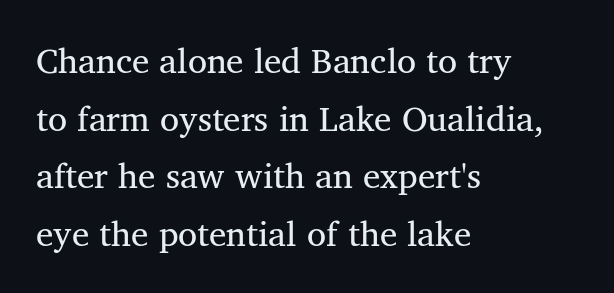
Examine the stroke ends and you'll spot serifs. The lines in this sample share a left origin and differ only in where they stop. Letter spacing: default. A clean baseline with only descenders dipping below it.
